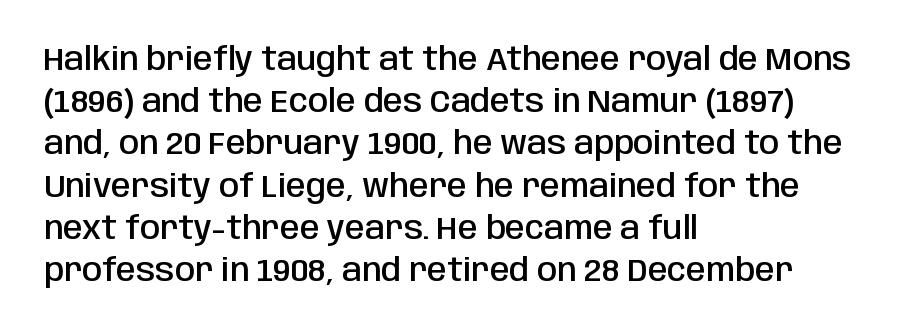
The image shows 32 px semibold, condensed sans-serif type, upright; set left-aligned, normal line spacing (1.32x), normal letter spacing, not underlined; low stroke contrast and a large x-height.
